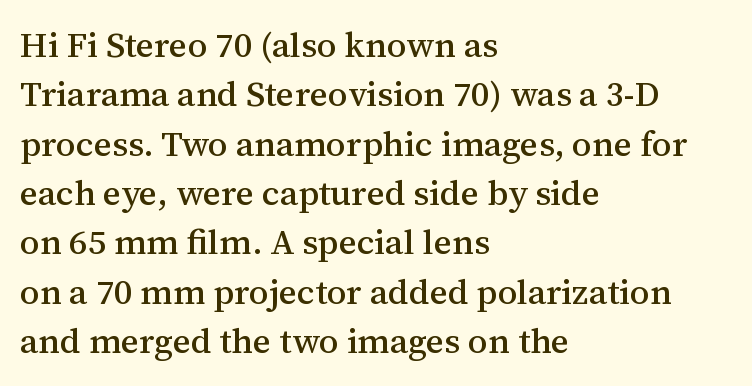
Q: Is the text italic (slanted)? A: No, it is upright.
Q: Is the typeface a serif or a sans-serif typeface? A: Serif.
Q: Is the text underlined? A: No.
Q: How is the paragraph aligned? A: Left-aligned.
Q: Is the spacing between letters normal or unusually wide? A: Normal.
Q: Is the spacing between lines tight, normal or loose? A: Normal.
Q: Width (condensed, normal, or wide)? A: Normal.
Q: Stroke contrast? A: Medium.
Q: x-height? A: Medium.
Q: Monospaced? A: No.
